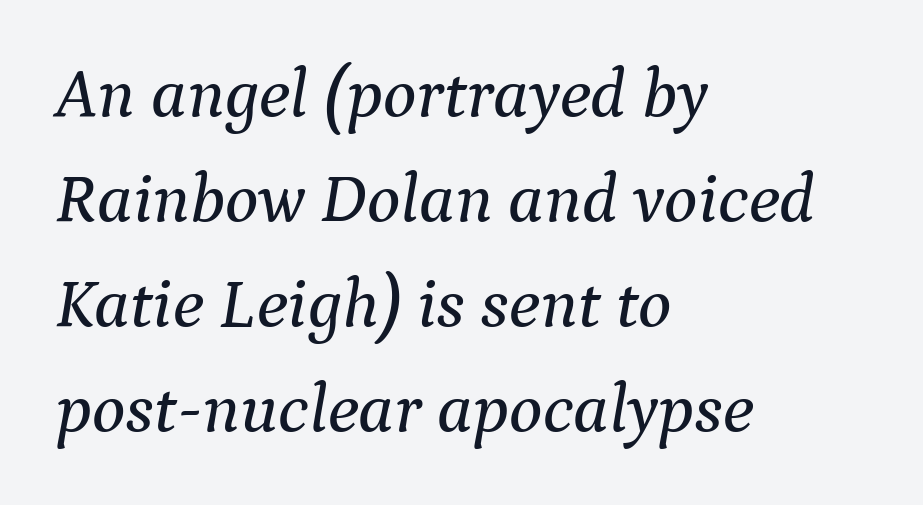
Q: Is the text italic (slanted)? A: Yes, it leans right by about 9 degrees.
Q: Is the typeface a serif or a sans-serif typeface? A: Serif.
Q: Is the text underlined? A: No.
Q: How is the paragraph aligned? A: Left-aligned.
Q: Is the spacing between letters normal or unusually wide? A: Normal.
Q: Is the spacing between lines tight, normal or loose? A: Normal.
Q: Width (condensed, normal, or wide)? A: Normal.
Q: Stroke contrast? A: Medium.
Q: x-height? A: Medium.
Q: Monospaced? A: No.
